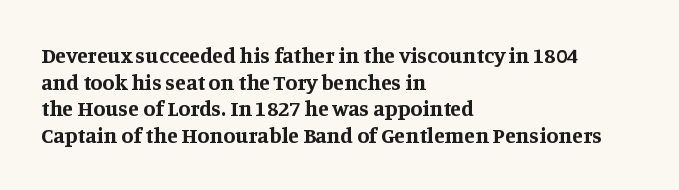
{"italic": "no", "bold": "yes", "underline": "no", "align": "left", "line_spacing_ratio": 1.21, "letter_spacing": "normal", "letter_spacing_em": 0.0, "glyph_px": 22}
